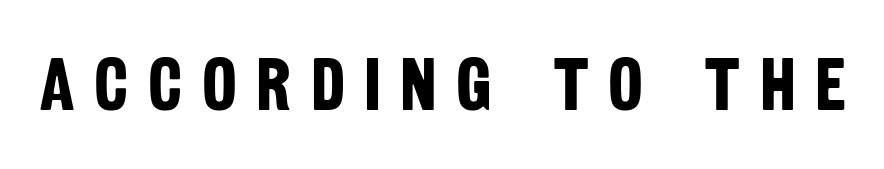
{"serif": "no", "bold": "yes", "weight": "bold", "width": "condensed", "stroke_contrast": "low", "x_height": "large", "monospaced": "no", "underline": "no", "letter_spacing": "wide", "letter_spacing_em": 0.26, "glyph_px": 74}
